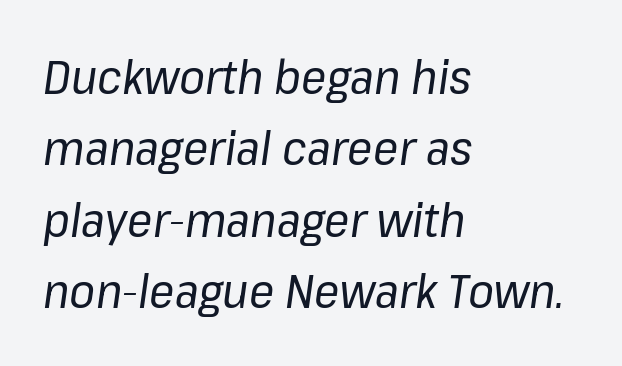
{"italic": "yes", "lean": "right", "slant_degrees": 8, "bold": "no", "weight": "regular", "width": "normal", "stroke_contrast": "low", "x_height": "medium", "monospaced": "no", "underline": "no", "align": "left", "line_spacing": "normal", "line_spacing_ratio": 1.52, "letter_spacing": "normal", "letter_spacing_em": 0.0, "glyph_px": 47}
